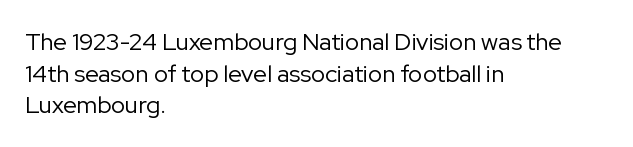
Q: Is the text bold? A: No.
Q: Is the text italic (slanted)? A: No, it is upright.
Q: Is the text underlined? A: No.
Q: How is the paragraph aligned? A: Left-aligned.
Q: Is the spacing between letters normal or unusually wide? A: Normal.
Q: Is the spacing between lines tight, normal or loose? A: Normal.
